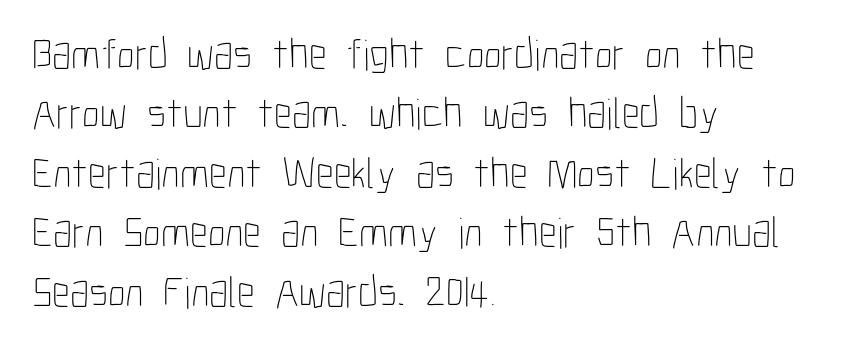
Q: Is the text bold? A: No.
Q: Is the text italic (slanted)? A: No, it is upright.
Q: Is the text underlined? A: No.
Q: How is the paragraph aligned? A: Left-aligned.
Q: Is the spacing between letters normal or unusually wide? A: Normal.
Q: Is the spacing between lines tight, normal or loose? A: Normal.
Q: Width (condensed, normal, or wide)? A: Condensed.
Q: Stroke contrast? A: Low.
Q: x-height? A: Medium.
Q: Monospaced? A: No.
